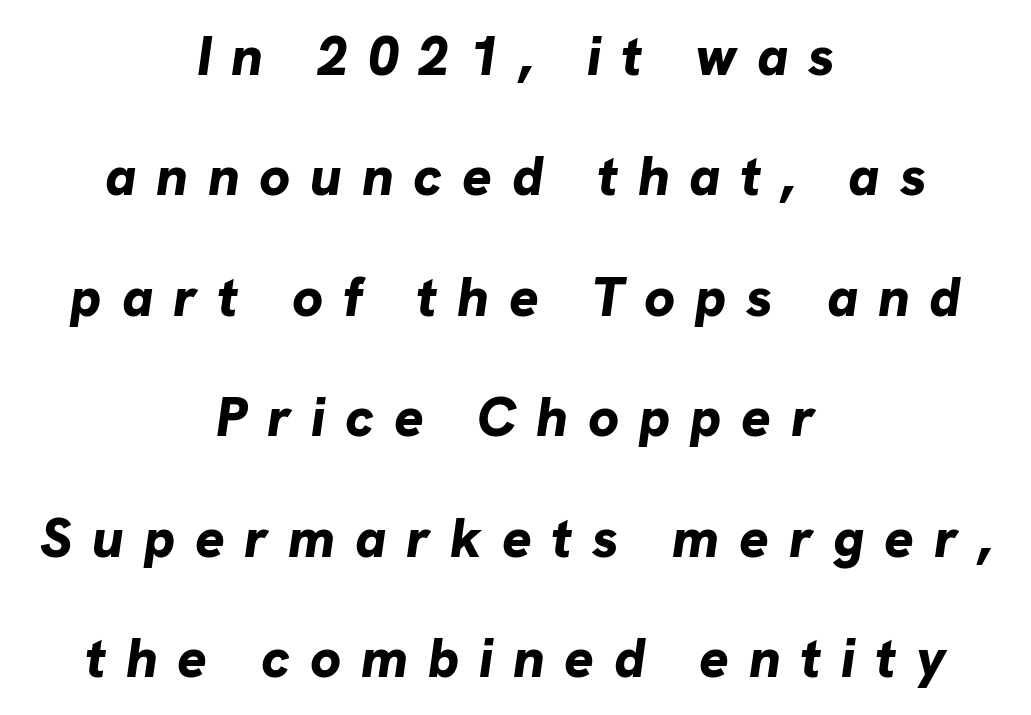
The image shows 55 px bold type, italic (leaning right); set centered, loose line spacing (2.19x), unusually wide letter spacing (+0.36 em), not underlined; low stroke contrast and a medium x-height.
